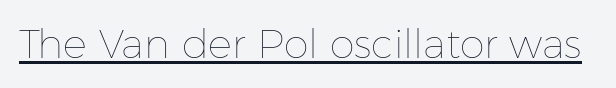
Nothing unusual about the tracking: characters are spaced as the font intends. This sample has the flowing, uneven cadence of proportional lettering. Ascenders rise straight up at ninety degrees. Each line of the rendering has a horizontal stroke beneath the glyphs. Letters have the restrained weight of plain body copy at most.
